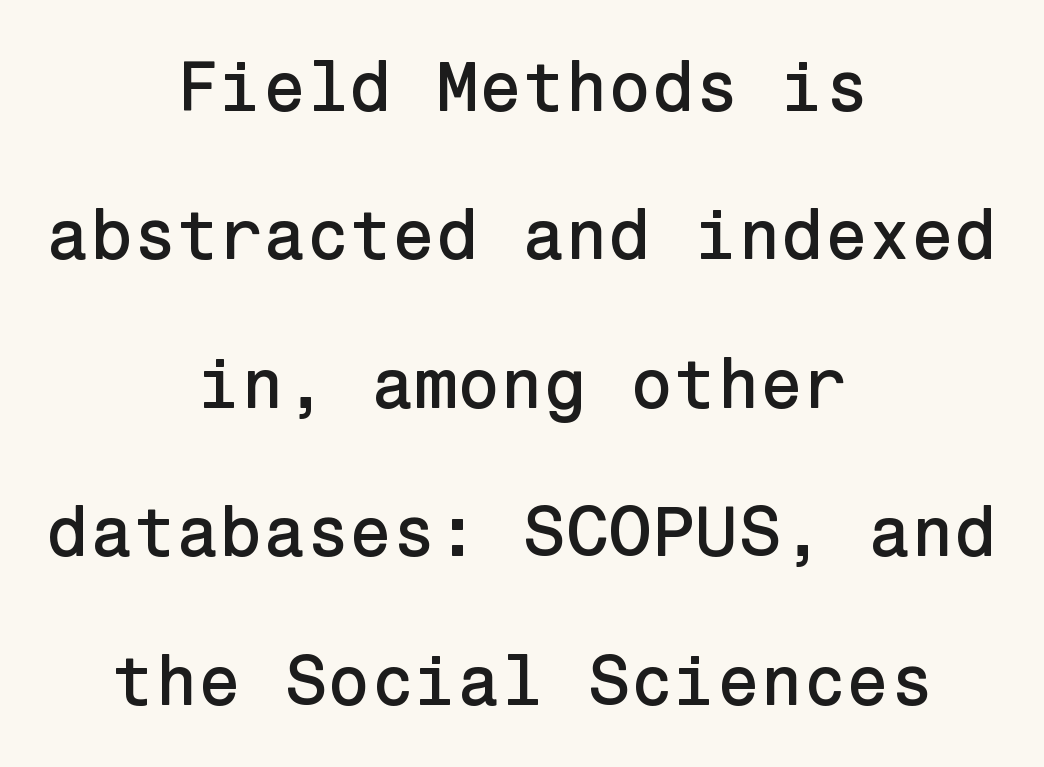
The letters sit at their default tracking, neither squeezed nor spread. The vertical gap from one line to the next is large. Ordinary non-slanted type is in use. Caption: multi-line text, centered on the measure. In terms of letterform style, serifs are entirely absent. The strip under each line holds only bare page.
